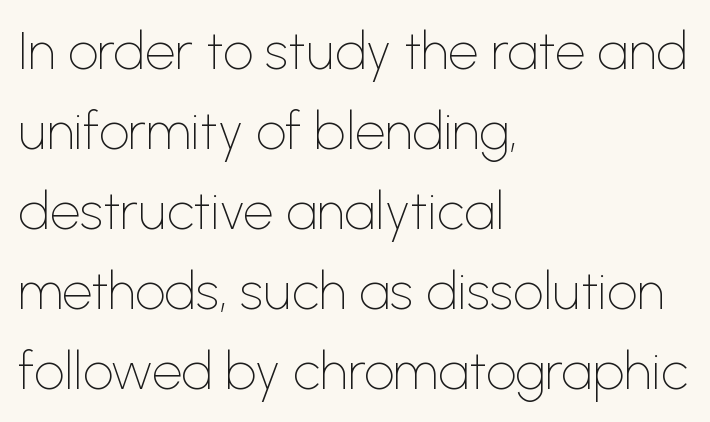
{"serif": "no", "italic": "no", "bold": "no", "weight": "thin", "width": "normal", "stroke_contrast": "low", "x_height": "medium", "monospaced": "no", "underline": "no", "align": "left", "line_spacing": "normal", "line_spacing_ratio": 1.51, "letter_spacing": "normal", "letter_spacing_em": 0.0, "glyph_px": 53}
